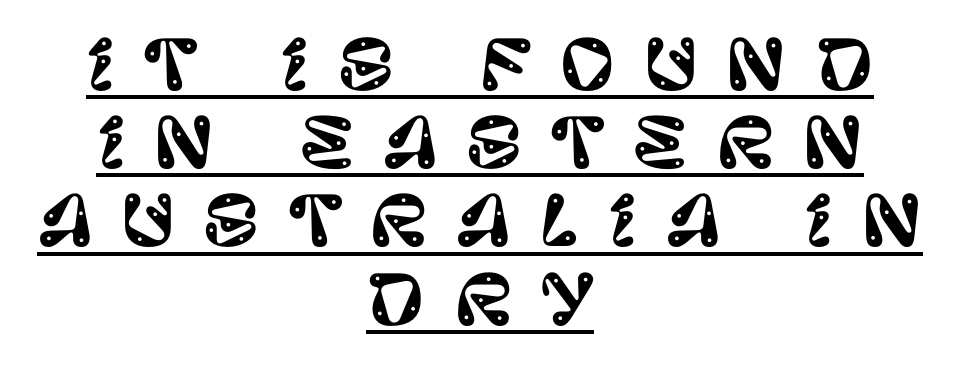
Q: Is the text italic (slanted)? A: Yes.
Q: Is the typeface a serif or a sans-serif typeface? A: Sans-serif.
Q: Is the text underlined? A: Yes.
Q: How is the paragraph aligned? A: Centered.
Q: Is the spacing between letters normal or unusually wide? A: Unusually wide.
Q: Is the spacing between lines tight, normal or loose? A: Tight.
Q: Width (condensed, normal, or wide)? A: Normal.
Q: Stroke contrast? A: Low.
Q: x-height? A: Large.
Q: Monospaced? A: No.
